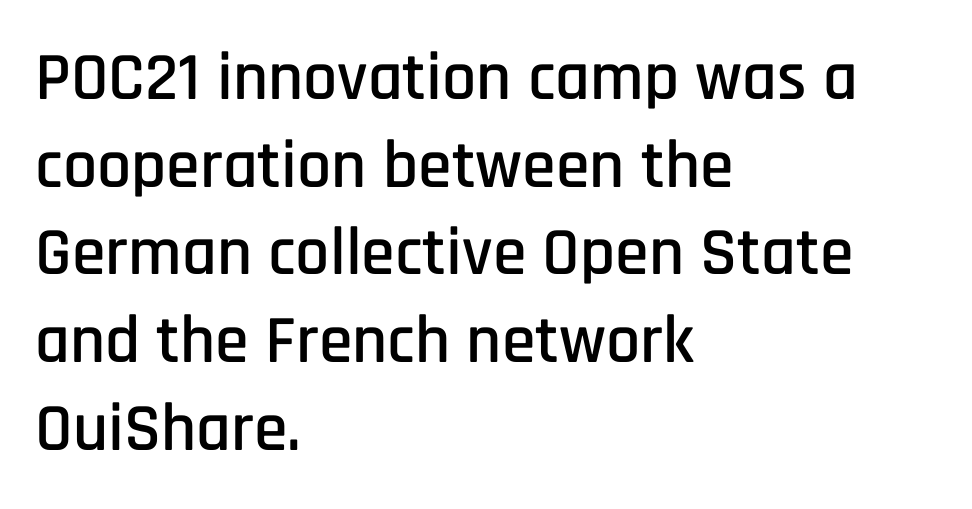
Q: Is the text italic (slanted)? A: No, it is upright.
Q: Is the typeface a serif or a sans-serif typeface? A: Sans-serif.
Q: Is the text underlined? A: No.
Q: How is the paragraph aligned? A: Left-aligned.
Q: Is the spacing between letters normal or unusually wide? A: Normal.
Q: Is the spacing between lines tight, normal or loose? A: Normal.
Q: Width (condensed, normal, or wide)? A: Condensed.
Q: Stroke contrast? A: Low.
Q: x-height? A: Large.
Q: Monospaced? A: No.
